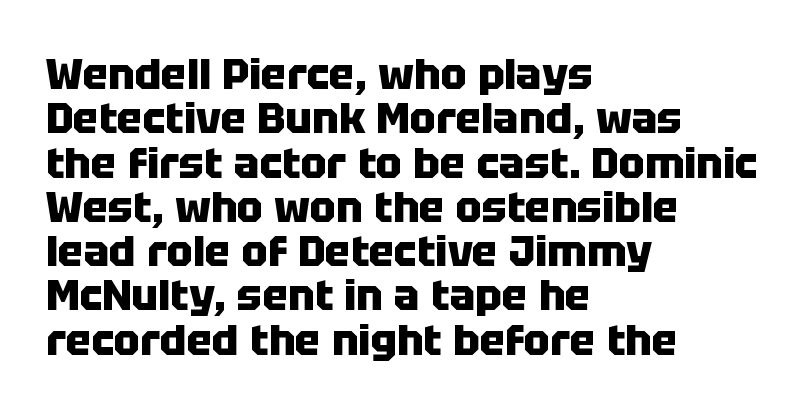
Q: Is the text bold? A: Yes.
Q: Is the text italic (slanted)? A: No, it is upright.
Q: Is the typeface a serif or a sans-serif typeface? A: Sans-serif.
Q: Is the text underlined? A: No.
Q: How is the paragraph aligned? A: Left-aligned.
Q: Is the spacing between letters normal or unusually wide? A: Normal.
Q: Is the spacing between lines tight, normal or loose? A: Tight.
Q: Width (condensed, normal, or wide)? A: Normal.
Q: Stroke contrast? A: Low.
Q: x-height? A: Large.
Q: Monospaced? A: No.
